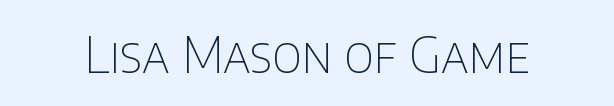
The image shows 49 px thin sans-serif type, upright; set normal letter spacing, not underlined; low stroke contrast and a large x-height.
